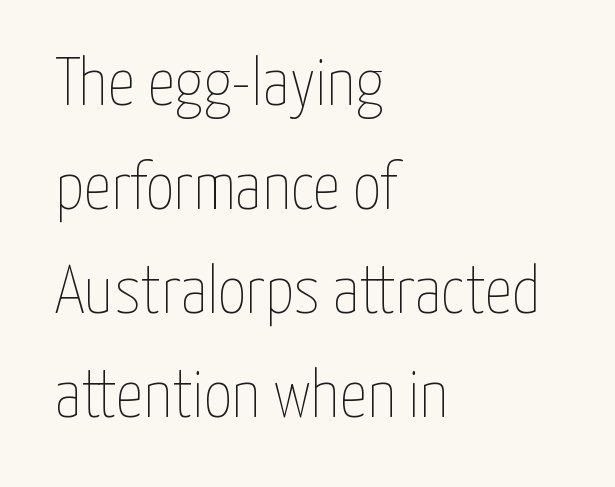
Here the designer chose a conventional face with non-uniform glyph widths. A classic flush-left, rag-right setting is used for this passage. The line-height multiplier appears to be the usual default. Plain, unruled lines of type.
